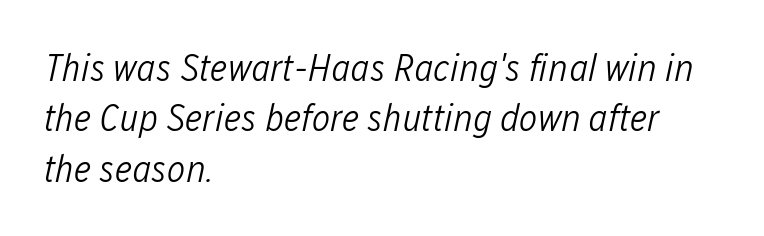
The image shows 39 px light, condensed type, italic (leaning right); set left-aligned, normal line spacing (1.29x), normal letter spacing, not underlined; low stroke contrast and a medium x-height.
